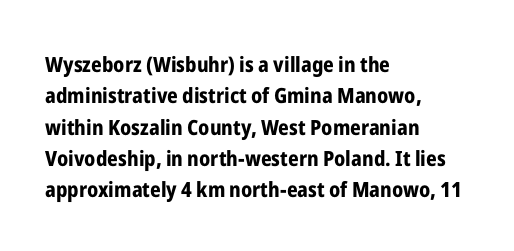
Q: Is the text bold? A: Yes.
Q: Is the text italic (slanted)? A: No, it is upright.
Q: Is the text underlined? A: No.
Q: How is the paragraph aligned? A: Left-aligned.
Q: Is the spacing between letters normal or unusually wide? A: Normal.
Q: Is the spacing between lines tight, normal or loose? A: Normal.
